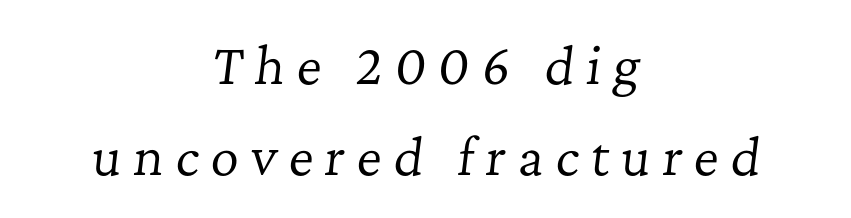
{"serif": "yes", "italic": "yes", "lean": "right", "slant_degrees": 7, "bold": "no", "weight": "regular", "width": "normal", "stroke_contrast": "low", "x_height": "medium", "monospaced": "no", "underline": "no", "align": "center", "line_spacing_ratio": 1.85, "letter_spacing": "wide", "letter_spacing_em": 0.24, "glyph_px": 49}
